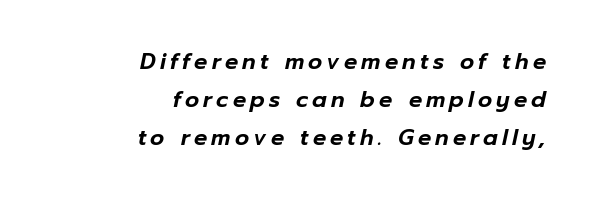
Q: Is the text italic (slanted)? A: Yes, it leans right by about 12 degrees.
Q: Is the text underlined? A: No.
Q: How is the paragraph aligned? A: Right-aligned.
